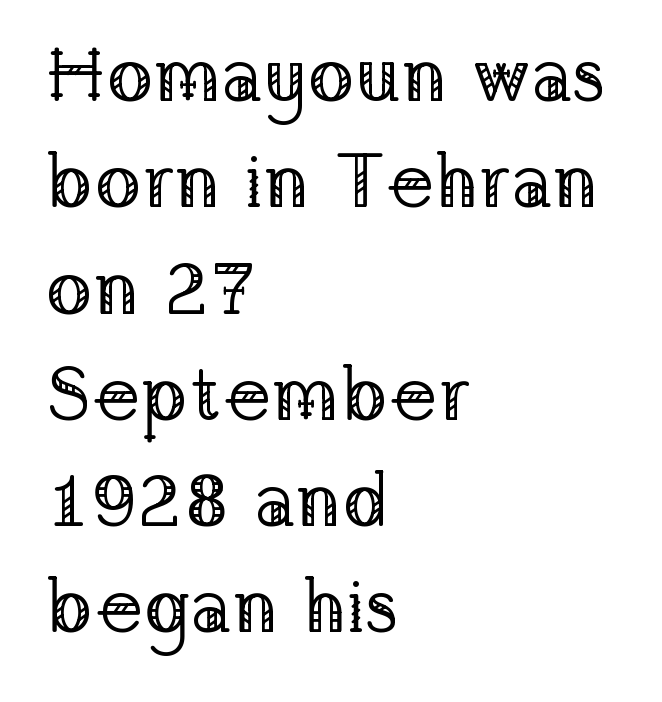
Q: Is the text bold? A: No.
Q: Is the text italic (slanted)? A: No, it is upright.
Q: Is the typeface a serif or a sans-serif typeface? A: Serif.
Q: Is the text underlined? A: No.
Q: How is the paragraph aligned? A: Left-aligned.
Q: Is the spacing between letters normal or unusually wide? A: Normal.
Q: Is the spacing between lines tight, normal or loose? A: Normal.
Q: Width (condensed, normal, or wide)? A: Normal.
Q: Stroke contrast? A: Low.
Q: x-height? A: Medium.
Q: Monospaced? A: No.
